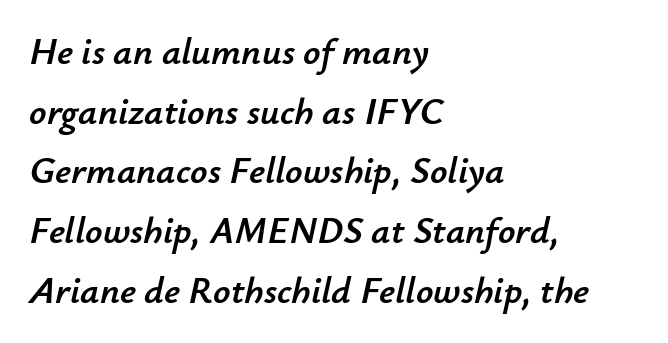
Descenders are the only things crossing below the line. Is the type slanted? Yes — the strokes lean at a clear angle. The rows are spaced the way most documents space them. Each letter keeps its own natural width here, so spacing adapts to shape.
